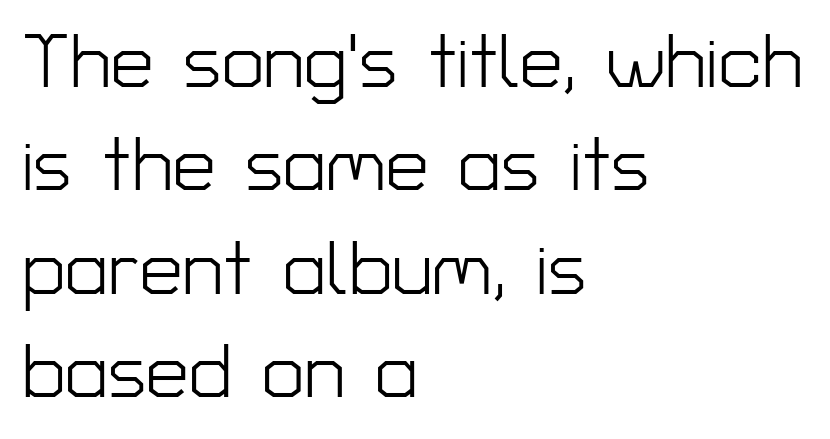
Q: Is the text bold? A: No.
Q: Is the text italic (slanted)? A: No, it is upright.
Q: Is the typeface a serif or a sans-serif typeface? A: Sans-serif.
Q: Is the text underlined? A: No.
Q: How is the paragraph aligned? A: Left-aligned.
Q: Is the spacing between letters normal or unusually wide? A: Normal.
Q: Is the spacing between lines tight, normal or loose? A: Normal.
Q: Width (condensed, normal, or wide)? A: Normal.
Q: Stroke contrast? A: Low.
Q: x-height? A: Medium.
Q: Monospaced? A: No.
